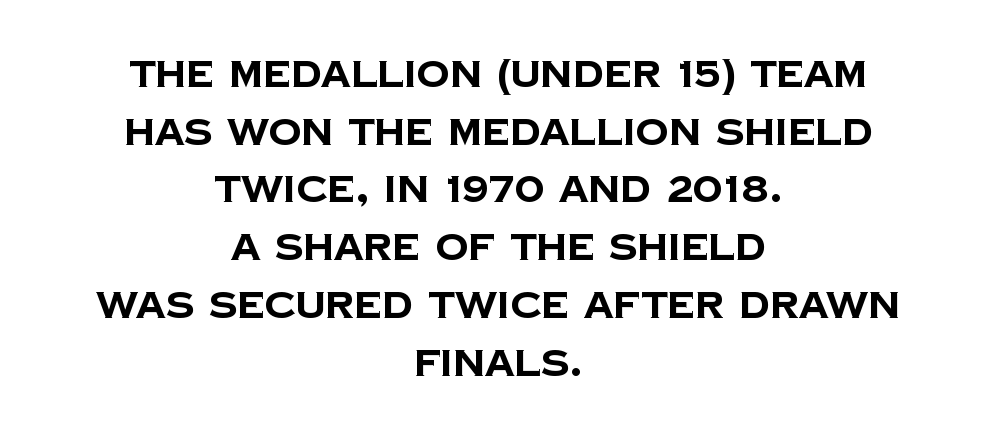
{"serif": "no", "bold": "yes", "weight": "bold", "width": "normal", "stroke_contrast": "low", "x_height": "large", "monospaced": "no", "underline": "no", "align": "center", "line_spacing": "normal", "line_spacing_ratio": 1.56, "letter_spacing": "normal", "letter_spacing_em": 0.0, "glyph_px": 37}
